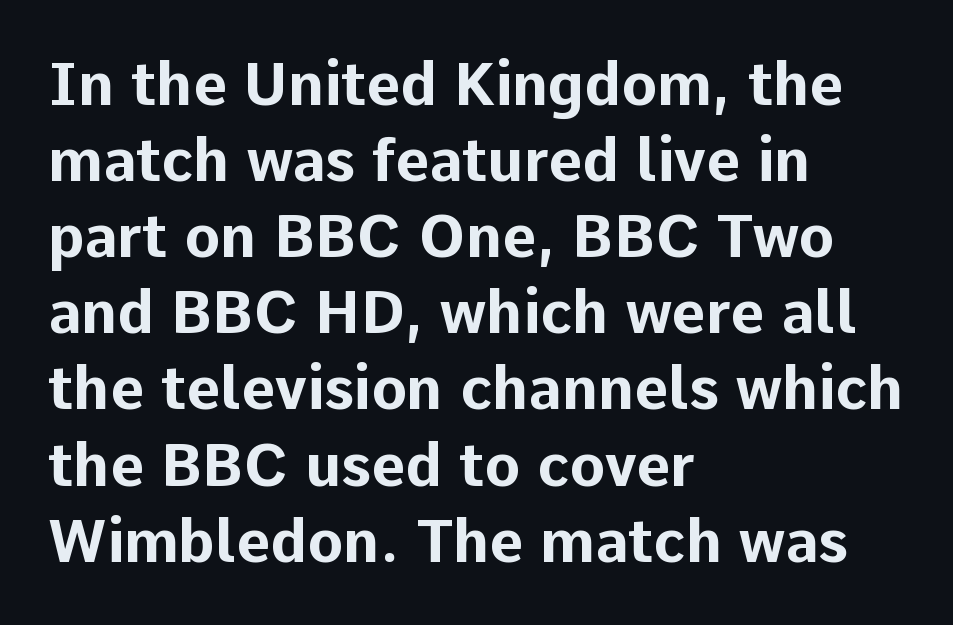
{"serif": "no", "italic": "no", "bold": "yes", "weight": "bold", "width": "normal", "stroke_contrast": "low", "x_height": "medium", "monospaced": "no", "underline": "no", "align": "left", "line_spacing": "normal", "line_spacing_ratio": 1.29, "letter_spacing": "normal", "letter_spacing_em": 0.0, "glyph_px": 59}
